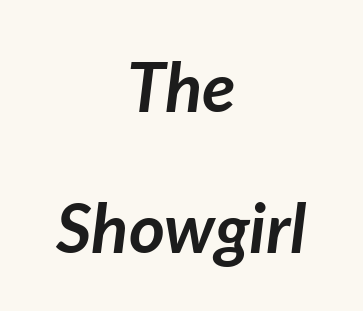
Q: Is the text bold? A: Yes.
Q: Is the text italic (slanted)? A: Yes, it leans right by about 7 degrees.
Q: Is the text underlined? A: No.
Q: How is the paragraph aligned? A: Centered.
Q: Is the spacing between letters normal or unusually wide? A: Normal.
Q: Is the spacing between lines tight, normal or loose? A: Loose.
Q: Width (condensed, normal, or wide)? A: Normal.
Q: Stroke contrast? A: Low.
Q: x-height? A: Medium.
Q: Monospaced? A: No.
